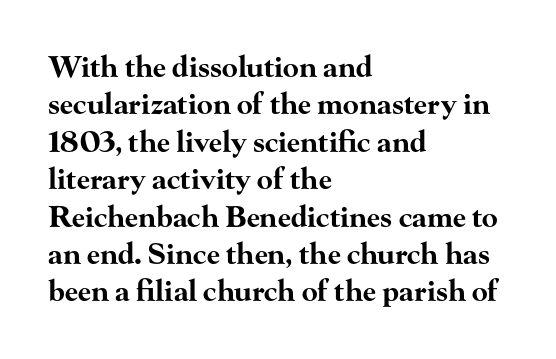
Are there feet on the stems? There are — it's a serif. Reading down the block, your eye returns to a fixed left position each line. These lines are rendered in a variable-pitch font. Leading: standard. Only glyphs here, with clear space below each row. Students, note that the glyphs here touch the page at normal intervals.
